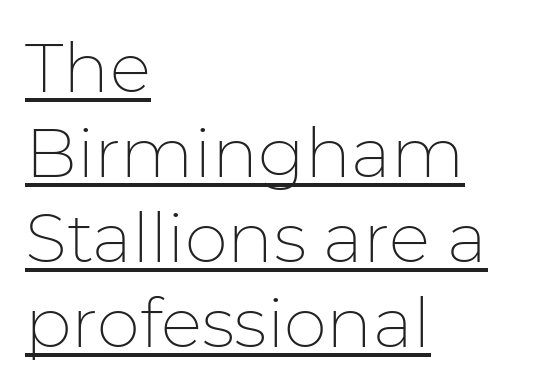
Q: Is the text bold? A: No.
Q: Is the text italic (slanted)? A: No, it is upright.
Q: Is the typeface a serif or a sans-serif typeface? A: Sans-serif.
Q: Is the text underlined? A: Yes.
Q: How is the paragraph aligned? A: Left-aligned.
Q: Is the spacing between letters normal or unusually wide? A: Normal.
Q: Width (condensed, normal, or wide)? A: Normal.
Q: Stroke contrast? A: Low.
Q: x-height? A: Medium.
Q: Monospaced? A: No.
